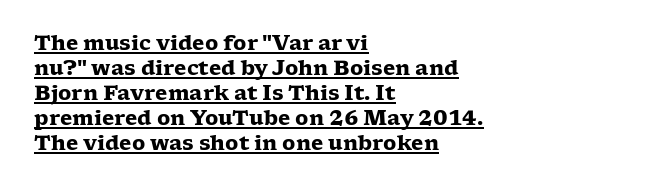
Upright lettering throughout. Notice how thick the strokes are: this is what a full bold looks like. Nobody touched the tracking dial on this one. Descenders here cross a horizontal rule under the line. Evenly set lines give the paragraph a standard silhouette.
